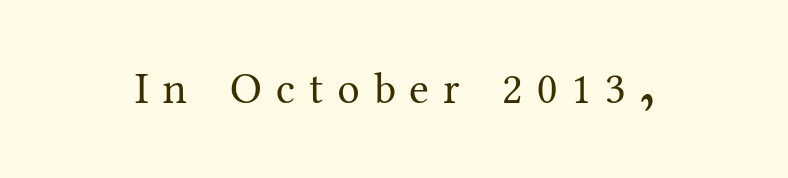
The face used here is seriffed, in the tradition of book romans. The face used here is proportionally spaced, like ordinary book or web type. The letters look calm and open, with moderate or lighter stems. Upright lettering throughout. The face used here is rendered with a markedly widened letterfit.
